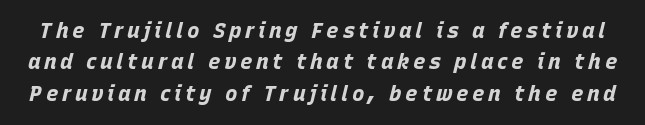
The designer left line spacing at the default. Stroke thickness is high; the sample reads as a true bold. It's the slanting kind of type. Bare-footed words on every line.
